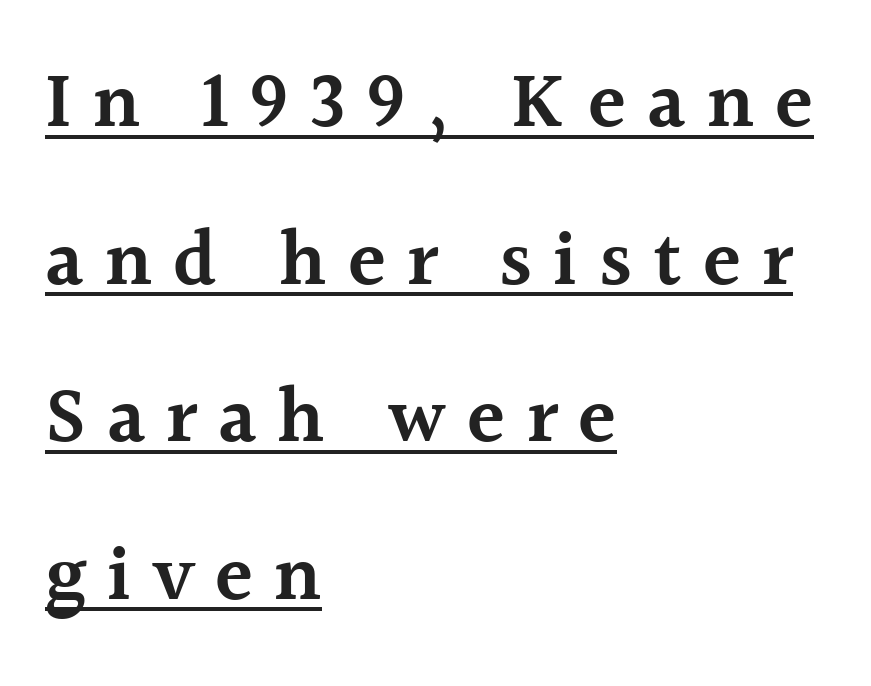
Has an underline been added? It has. The typesetter chose a ragged-right arrangement here. Its strokes are somewhat broadened, the hallmark of semibold type. Airy leading.
